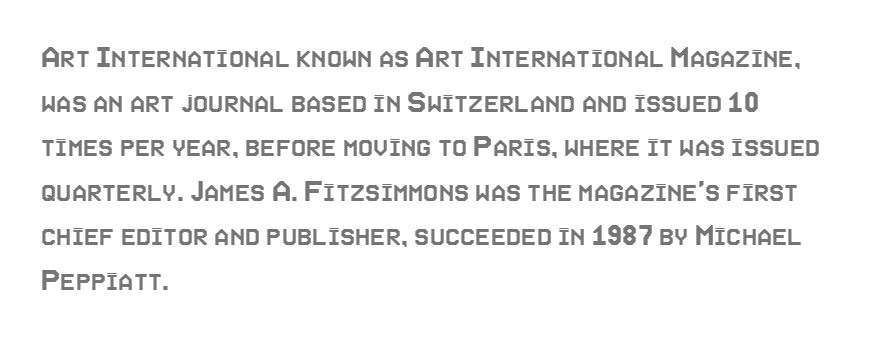
The image shows 34 px condensed type, upright; set left-aligned, normal line spacing (1.31x), normal letter spacing, not underlined; a large x-height.
